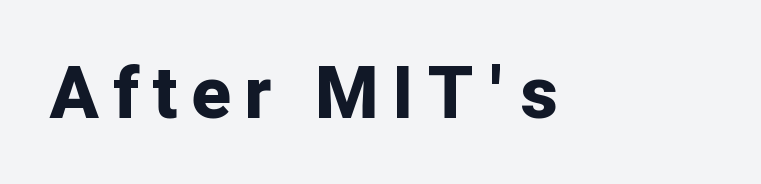
Q: Is the text bold? A: Yes.
Q: Is the text italic (slanted)? A: No, it is upright.
Q: Is the typeface a serif or a sans-serif typeface? A: Sans-serif.
Q: Is the text underlined? A: No.
Q: Is the spacing between letters normal or unusually wide? A: Unusually wide.
Q: Width (condensed, normal, or wide)? A: Normal.
Q: Stroke contrast? A: Low.
Q: x-height? A: Medium.
Q: Monospaced? A: No.
